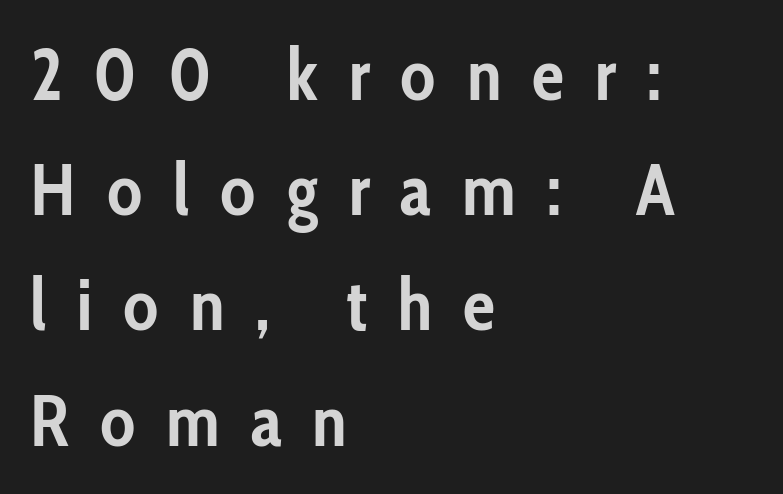
The image shows 72 px semibold, condensed sans-serif type, upright; set left-aligned, normal line spacing (1.6x), unusually wide letter spacing (+0.43 em), not underlined; low stroke contrast and a medium x-height.
